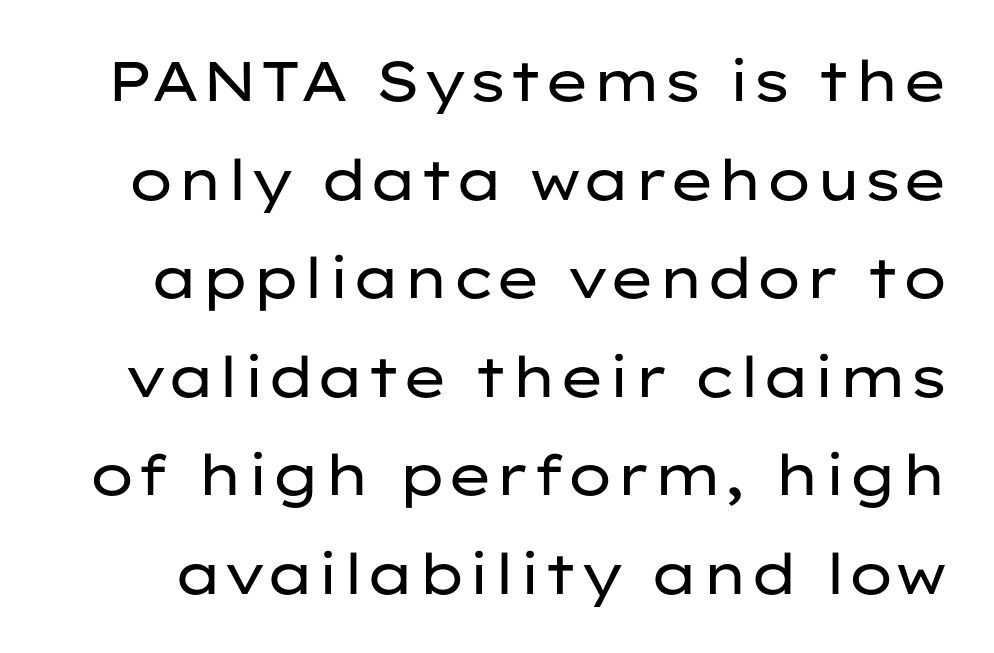
{"serif": "no", "italic": "no", "bold": "no", "weight": "regular", "width": "wide", "stroke_contrast": "low", "x_height": "medium", "monospaced": "no", "underline": "no", "line_spacing_ratio": 1.76, "letter_spacing": "normal", "letter_spacing_em": 0.0, "glyph_px": 56}
